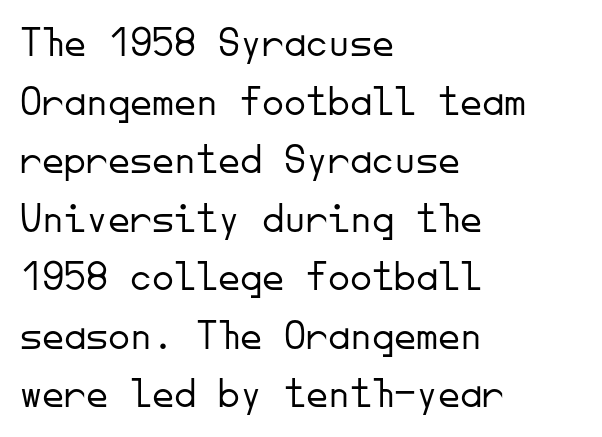
{"serif": "no", "italic": "no", "bold": "no", "weight": "light", "width": "normal", "stroke_contrast": "low", "x_height": "small", "monospaced": "yes", "underline": "no", "align": "left", "line_spacing": "normal", "line_spacing_ratio": 1.33, "letter_spacing": "normal", "letter_spacing_em": 0.0, "glyph_px": 44}
